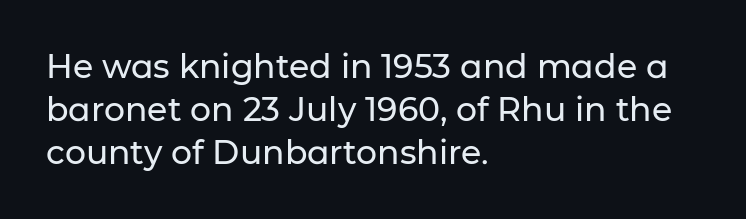
The image shows 33 px sans-serif type, upright; set left-aligned, normal line spacing (1.3x), normal letter spacing, not underlined; low stroke contrast and a medium x-height.
